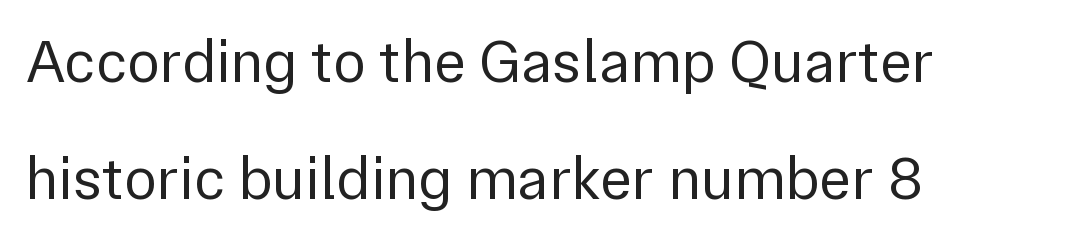
Ink coverage per letter is moderate at most. Characters follow at the spacing the type designer built in. The passage shown is typed in a proportional face where columns would drift. One-word summary of the alignment: left.
